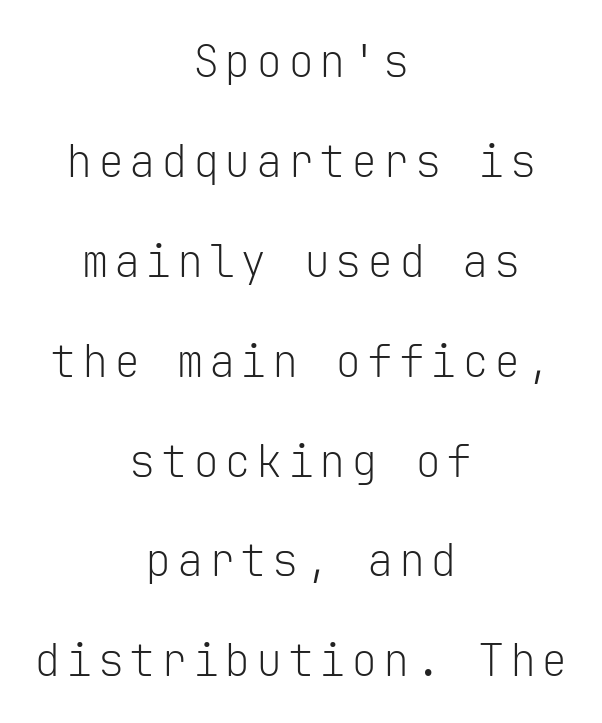
{"serif": "no", "italic": "no", "bold": "no", "weight": "light", "width": "normal", "stroke_contrast": "low", "x_height": "medium", "monospaced": "yes", "underline": "no", "align": "center", "line_spacing": "loose", "line_spacing_ratio": 2.27, "glyph_px": 44}
